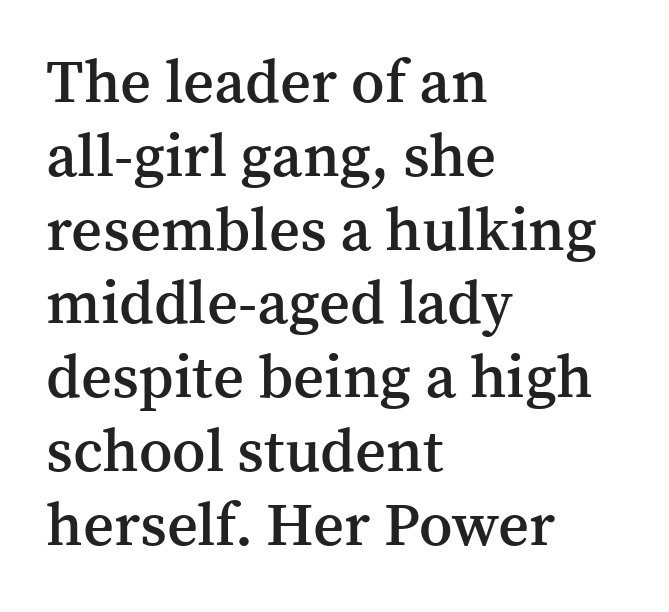
Honestly, the letter spacing is just normal — you wouldn't notice it. Heft: intermediate — a semibold. The lines are quadded left. The space directly below the letters is spotless.
